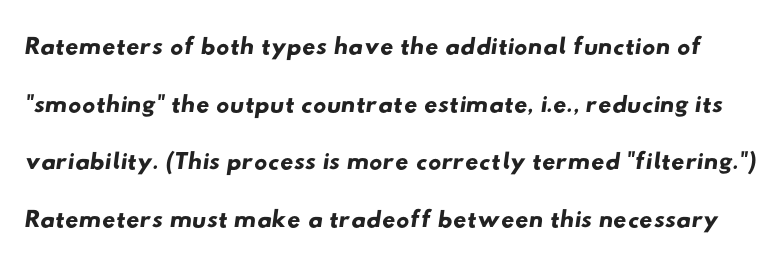
{"serif": "no", "width": "wide", "stroke_contrast": "low", "x_height": "small", "monospaced": "no", "underline": "no", "line_spacing": "normal", "line_spacing_ratio": 1.56, "letter_spacing": "normal", "letter_spacing_em": 0.0, "glyph_px": 37}
